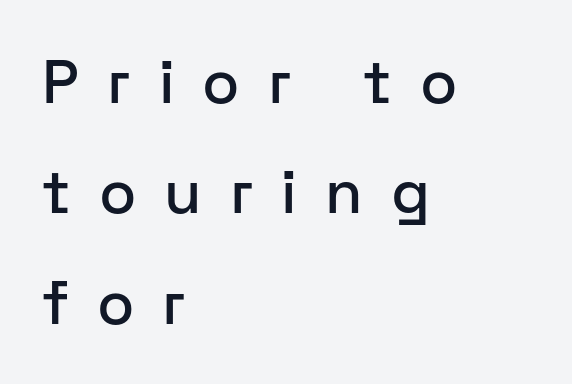
Q: Is the text italic (slanted)? A: No, it is upright.
Q: Is the typeface a serif or a sans-serif typeface? A: Sans-serif.
Q: Is the text underlined? A: No.
Q: How is the paragraph aligned? A: Left-aligned.
Q: Is the spacing between letters normal or unusually wide? A: Unusually wide.
Q: Width (condensed, normal, or wide)? A: Normal.
Q: Stroke contrast? A: Low.
Q: x-height? A: Medium.
Q: Monospaced? A: No.
